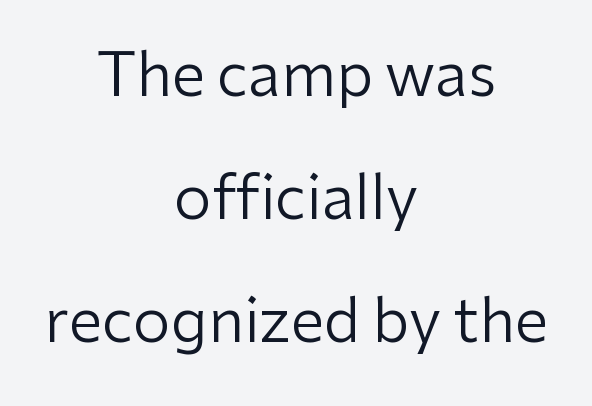
These lines stand farther apart than default settings would place them. Think of a printed novel: that variable character pitch is what you see here. The face looks like a standard text weight, possibly lighter. In terms of letterspacing, this is plain default setting. Honestly, there is no underline to notice here at all.
